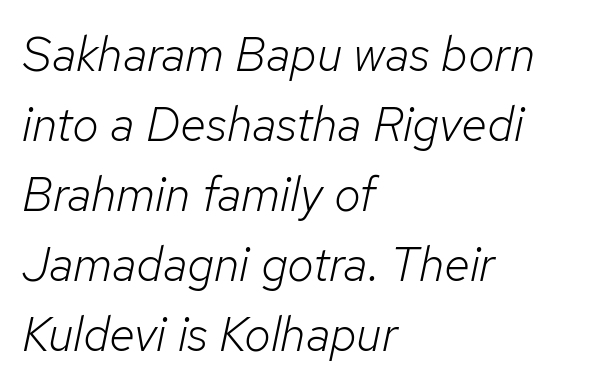
{"italic": "yes", "lean": "right", "slant_degrees": 12, "bold": "no", "weight": "light", "width": "normal", "stroke_contrast": "low", "x_height": "medium", "monospaced": "no", "underline": "no", "align": "left", "line_spacing": "normal", "line_spacing_ratio": 1.46, "letter_spacing": "normal", "letter_spacing_em": 0.0, "glyph_px": 48}
